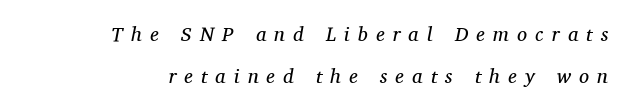
Successive baselines arrive slowly, with a big drop between each. Summary of weight: not heavy and not bold. Is the letter spacing exaggerated? Yes — the characters are pushed far apart. Characters are canted at an angle relative to the baseline's perpendicular.
